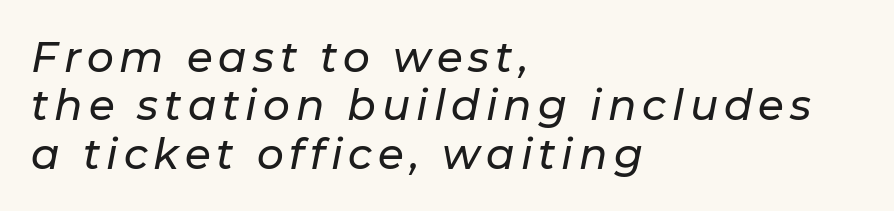
{"italic": "yes", "lean": "right", "slant_degrees": 11, "width": "normal", "stroke_contrast": "low", "x_height": "medium", "monospaced": "no", "underline": "no", "align": "left", "line_spacing": "tight", "line_spacing_ratio": 1.15, "glyph_px": 42}
